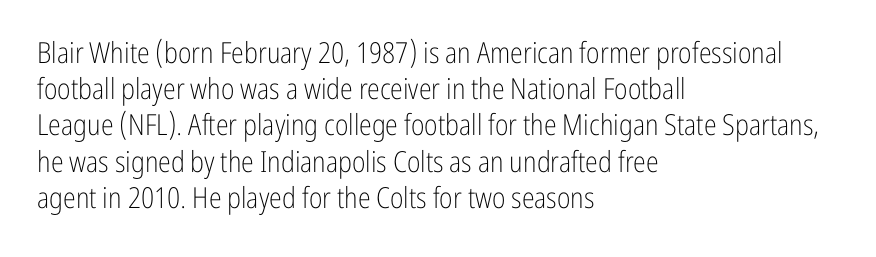
{"serif": "no", "italic": "no", "bold": "no", "weight": "light", "width": "condensed", "stroke_contrast": "low", "x_height": "medium", "monospaced": "no", "underline": "no", "align": "left", "line_spacing": "normal", "line_spacing_ratio": 1.25, "letter_spacing": "normal", "letter_spacing_em": 0.0, "glyph_px": 29}
